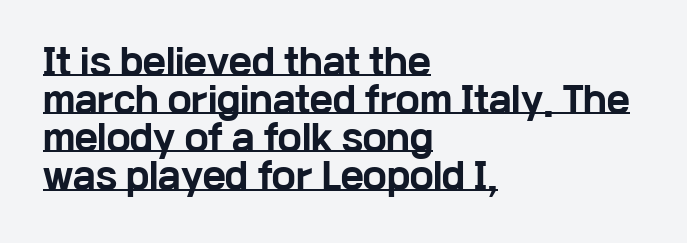
Q: Is the text bold? A: Yes.
Q: Is the text italic (slanted)? A: No, it is upright.
Q: Is the typeface a serif or a sans-serif typeface? A: Sans-serif.
Q: Is the text underlined? A: Yes.
Q: How is the paragraph aligned? A: Left-aligned.
Q: Is the spacing between letters normal or unusually wide? A: Normal.
Q: Is the spacing between lines tight, normal or loose? A: Tight.
Q: Width (condensed, normal, or wide)? A: Wide.
Q: Stroke contrast? A: Low.
Q: x-height? A: Medium.
Q: Monospaced? A: No.
